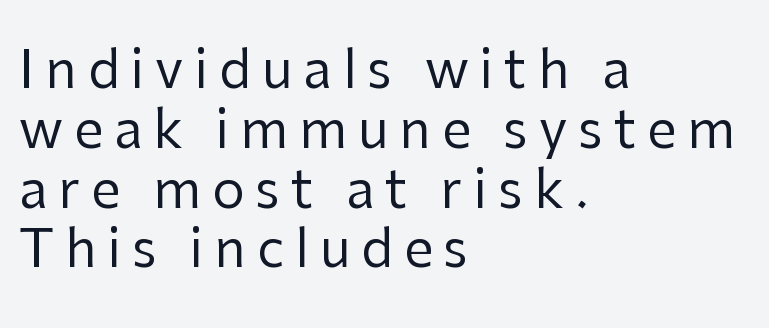
Q: Is the text bold? A: No.
Q: Is the text italic (slanted)? A: No, it is upright.
Q: Is the typeface a serif or a sans-serif typeface? A: Sans-serif.
Q: Is the text underlined? A: No.
Q: How is the paragraph aligned? A: Left-aligned.
Q: Is the spacing between letters normal or unusually wide? A: Unusually wide.
Q: Is the spacing between lines tight, normal or loose? A: Tight.
Q: Width (condensed, normal, or wide)? A: Normal.
Q: Stroke contrast? A: Low.
Q: x-height? A: Medium.
Q: Monospaced? A: No.
